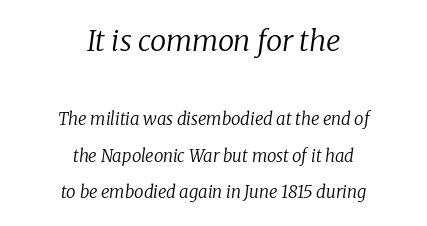
Successive baselines arrive slowly, with a big drop between each. Descender tails drop into unmarked territory. The weight tops out at a normal text grade. Horizontally, the lines are justified to the midpoint only. Does extra space separate the letters? No, they use regular spacing. The initial chunk of copy outweighs the following chunk in type size.
